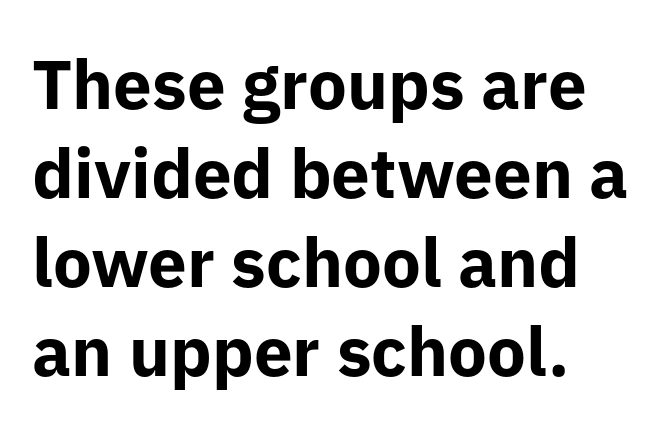
{"serif": "no", "italic": "no", "bold": "yes", "weight": "bold", "width": "normal", "stroke_contrast": "low", "x_height": "medium", "monospaced": "no", "underline": "no", "align": "left", "line_spacing": "normal", "line_spacing_ratio": 1.29, "letter_spacing": "normal", "letter_spacing_em": 0.0, "glyph_px": 69}
